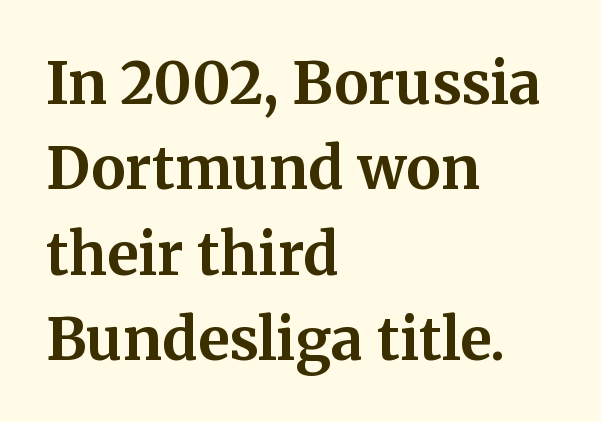
A dark, heavy texture on the line: the type is bold. Here the designer chose a conventional face with non-uniform glyph widths. The specimen reads as upright at a glance. Look at the bottom of the vertical strokes: they flare into serifs here. Vertically, the passage feels balanced, rows spaced as you'd expect.
